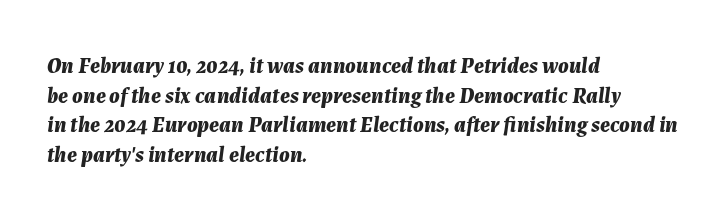
Q: Is the text bold? A: Yes.
Q: Is the text italic (slanted)? A: Yes, it leans right by about 7 degrees.
Q: Is the text underlined? A: No.
Q: How is the paragraph aligned? A: Left-aligned.
Q: Is the spacing between letters normal or unusually wide? A: Normal.
Q: Is the spacing between lines tight, normal or loose? A: Normal.
